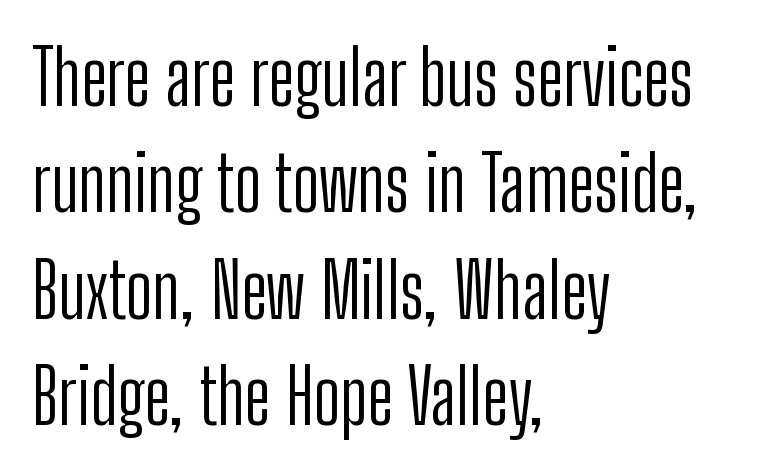
Bare-footed words on every line. Character widths vary here, with narrow letters taking less room than wide ones. The type is set solid horizontally, with unmodified tracking. Horizontal bands of white between lines are of average thickness. Look at the bottom of the vertical strokes: they stop flat, with no serifs. This is roman type, the default non-slanted kind.
